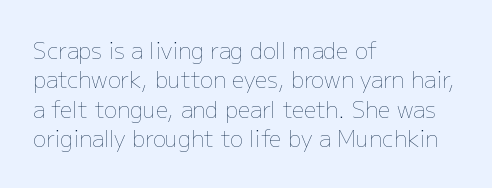
Q: Is the text bold? A: No.
Q: Is the text italic (slanted)? A: No, it is upright.
Q: Is the text underlined? A: No.
Q: How is the paragraph aligned? A: Left-aligned.
Q: Is the spacing between letters normal or unusually wide? A: Normal.
Q: Is the spacing between lines tight, normal or loose? A: Normal.
